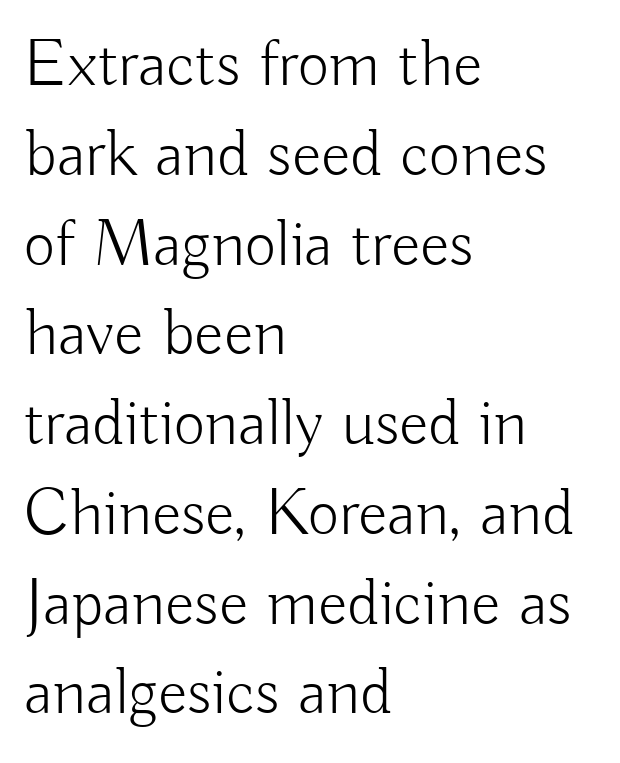
The typesetter chose a ragged-right arrangement here. Is the stroke heavy? The answer is a plain regular-or-lighter. Spacing verdict: proportional, widths tailored to each character. A bare baseline throughout the passage.
